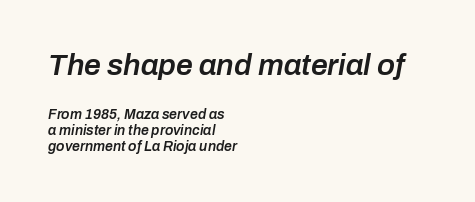
Q: Is the text bold? A: Semi-bold.
Q: Is the text italic (slanted)? A: Yes, it leans right by about 10 degrees.
Q: Is the text underlined? A: No.
Q: How is the paragraph aligned? A: Left-aligned.
Q: Is the spacing between letters normal or unusually wide? A: Normal.
Q: Is the spacing between lines tight, normal or loose? A: Tight.
Q: Which block of text is set in a larger size, the first (top) or the second (bottom)? A: The first (top) one.
Q: Width (condensed, normal, or wide)? A: Normal.
Q: Stroke contrast? A: Low.
Q: x-height? A: Medium.
Q: Monospaced? A: No.
